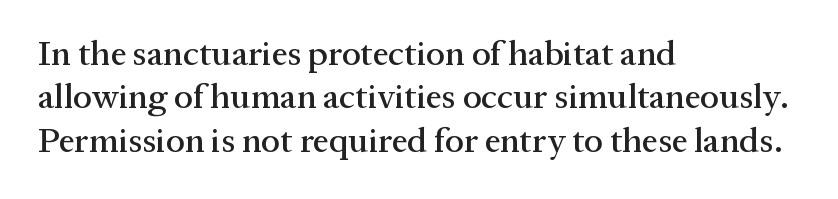
The image shows 35 px serif type, upright; set left-aligned, line spacing 1.24x, normal letter spacing, not underlined; medium stroke contrast and a medium x-height.
